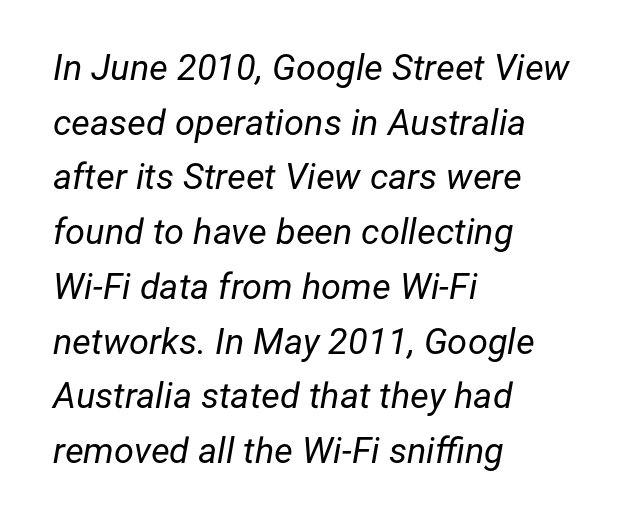
Do the characters align in a grid? No, the font is proportional. You could call the tracking neutral — neither tight nor loose. Normally led — the rows are evenly, conventionally spaced. Which margin do the lines hug? The left one — the right edge is uneven. Only glyphs here, with clear space below each row. The face used here has a pronounced slope to its letters.
